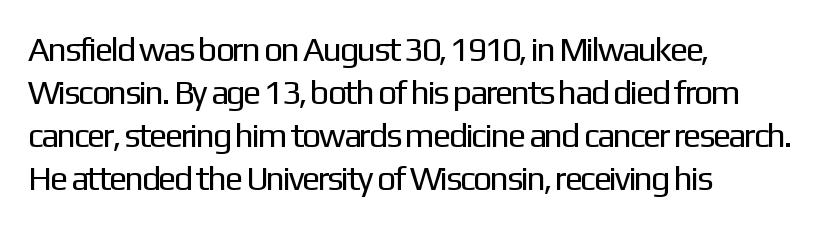
{"serif": "no", "italic": "no", "bold": "no", "weight": "regular", "width": "normal", "stroke_contrast": "low", "x_height": "medium", "monospaced": "no", "underline": "no", "align": "left", "line_spacing": "normal", "line_spacing_ratio": 1.26, "letter_spacing": "normal", "letter_spacing_em": 0.0, "glyph_px": 34}
